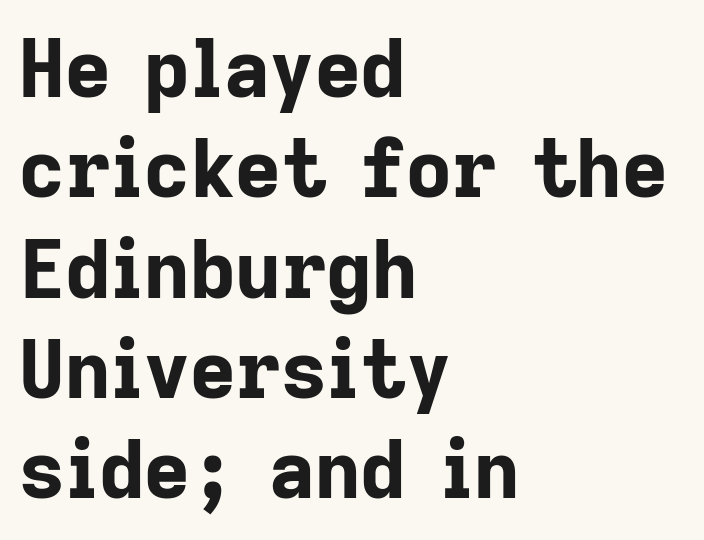
Each letter keeps its own natural width here, so spacing adapts to shape. Each letter's strokes conclude bluntly, with no projecting serifs. Here the glyphs are tracked normally, forming tight word shapes. Do the letters lean? They stand straight. The face used here has the dense, thick strokes of a bold. Which margin do the lines hug? The left one — the right edge is uneven.
